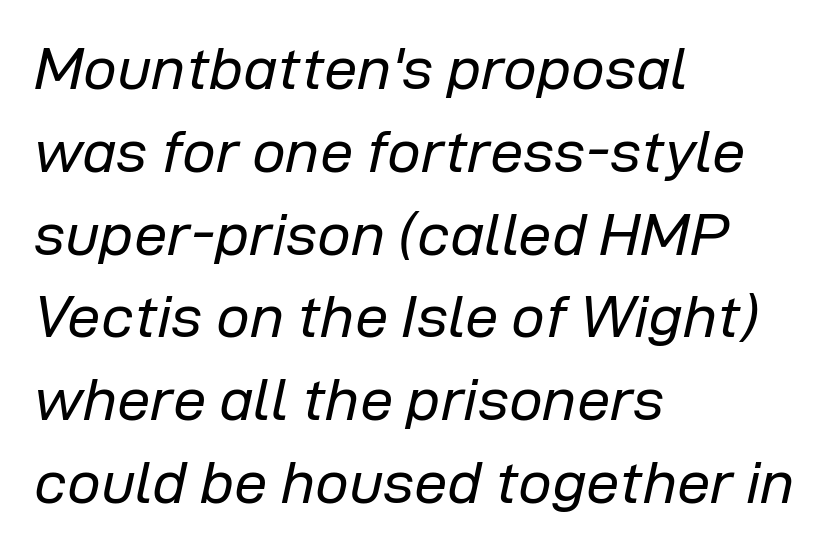
{"italic": "yes", "lean": "right", "slant_degrees": 12, "bold": "no", "weight": "regular", "width": "normal", "stroke_contrast": "low", "x_height": "medium", "monospaced": "no", "underline": "no", "align": "left", "line_spacing": "normal", "line_spacing_ratio": 1.38, "letter_spacing": "normal", "letter_spacing_em": 0.0, "glyph_px": 60}
